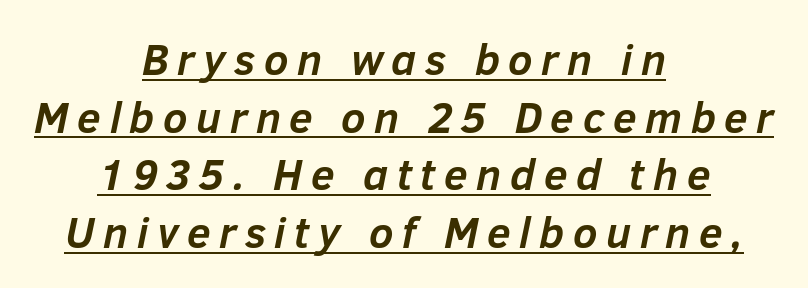
Q: Is the text bold? A: Yes.
Q: Is the text italic (slanted)? A: Yes, it leans right by about 12 degrees.
Q: Is the text underlined? A: Yes.
Q: How is the paragraph aligned? A: Centered.
Q: Is the spacing between letters normal or unusually wide? A: Unusually wide.
Q: Is the spacing between lines tight, normal or loose? A: Normal.
Q: Width (condensed, normal, or wide)? A: Normal.
Q: Stroke contrast? A: Low.
Q: x-height? A: Medium.
Q: Monospaced? A: No.
